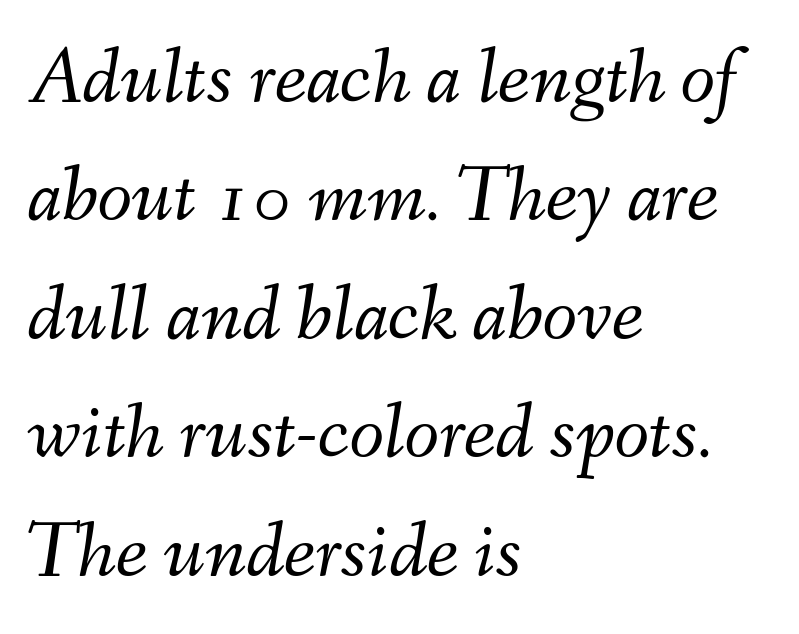
The image shows 80 px light type, italic (leaning right); set left-aligned, normal line spacing (1.48x), normal letter spacing, not underlined; medium stroke contrast and a small x-height.
